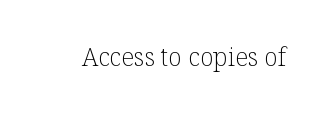
The rendering keeps characters at their native spacing. The font sits on the lighter half of the weight spectrum, regular included. Quick note: underline off. Is there any slant? The stems are plumb.
